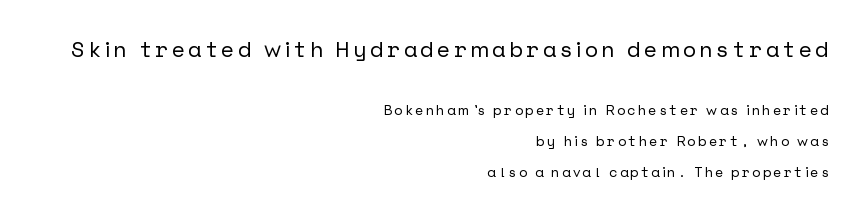
A typesetter would call this leading open, well beyond the default. Only glyphs here, with clear space below each row. These lines are set flush right with a ragged left edge. The initial chunk of copy outweighs the following chunk in type size. The font's upright variant was chosen for this text.
